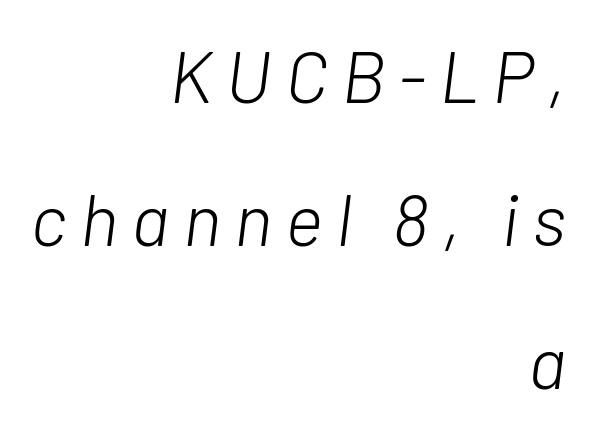
Q: Is the text bold? A: No.
Q: Is the text italic (slanted)? A: Yes, it leans right by about 7 degrees.
Q: Is the text underlined? A: No.
Q: How is the paragraph aligned? A: Right-aligned.
Q: Is the spacing between lines tight, normal or loose? A: Loose.
Q: Width (condensed, normal, or wide)? A: Normal.
Q: Stroke contrast? A: Low.
Q: x-height? A: Medium.
Q: Monospaced? A: No.
